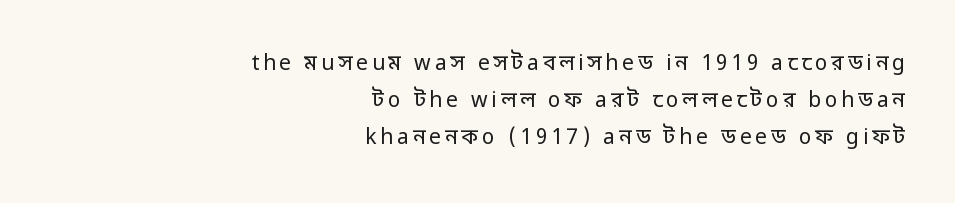
The glyphs are unaccompanied by any horizontal stroke below them. The typesetting does not lean heavy: it is not bold. A roman cut, with each character standing at attention. Every row of glyphs terminates at an identical x-position on the right.
